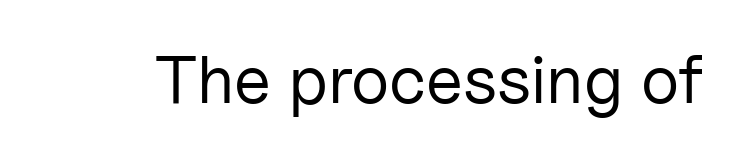
Nothing heavy about these letters — not bold at all. The rendering uses natural spacing where letterforms have individual widths. The characters display no serif detailing; their extremities are plain. There is no visible air inserted between adjacent glyphs. Clear beneath every line of the passage.
